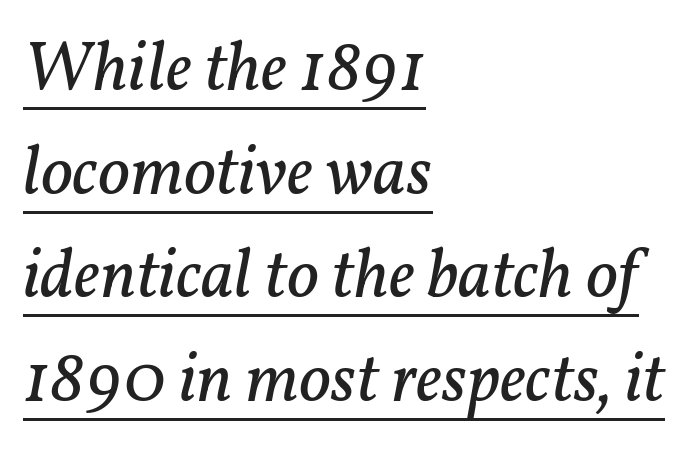
{"serif": "yes", "italic": "yes", "lean": "right", "slant_degrees": 11, "bold": "no", "weight": "regular", "width": "normal", "stroke_contrast": "low", "x_height": "medium", "monospaced": "no", "underline": "yes", "align": "left", "line_spacing": "normal", "line_spacing_ratio": 1.48, "letter_spacing": "normal", "letter_spacing_em": 0.0, "glyph_px": 70}
